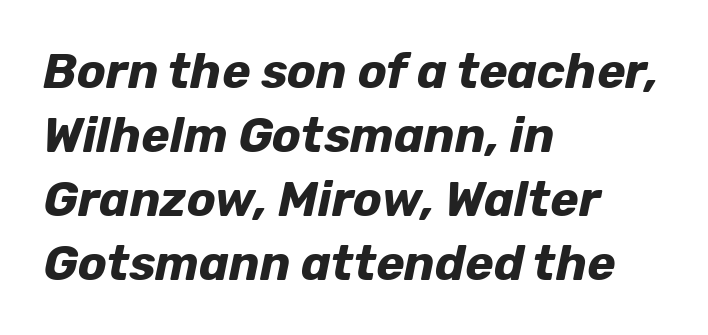
The image shows 48 px bold type, italic (leaning right); set left-aligned, normal line spacing (1.33x), normal letter spacing, not underlined; low stroke contrast and a medium x-height.
